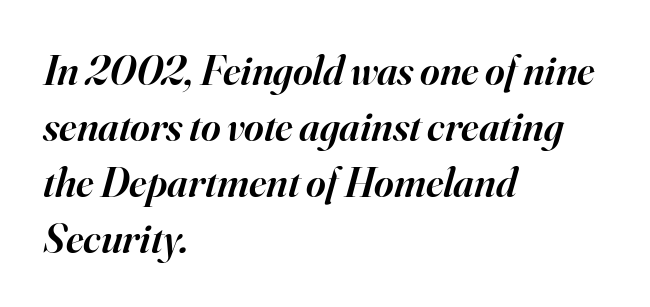
The image shows 42 px semibold serif type, italic (leaning right); set left-aligned, normal line spacing (1.33x), normal letter spacing, not underlined; high stroke contrast and a small x-height.
